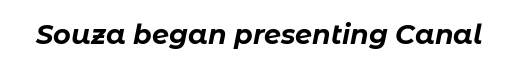
The image shows 27 px bold type, italic (leaning right); set normal letter spacing, not underlined.
